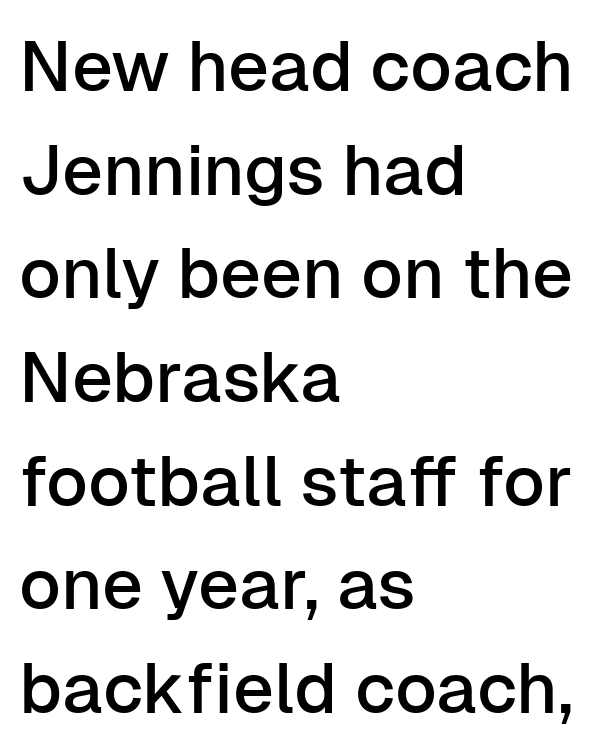
{"serif": "no", "italic": "no", "width": "normal", "stroke_contrast": "low", "x_height": "medium", "monospaced": "no", "underline": "no", "align": "left", "line_spacing": "normal", "line_spacing_ratio": 1.46, "letter_spacing": "normal", "letter_spacing_em": 0.0, "glyph_px": 71}
